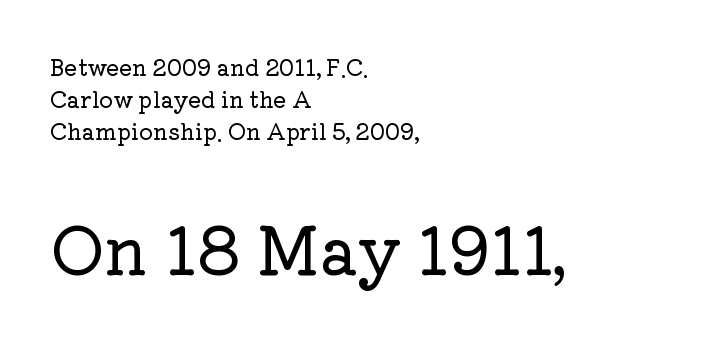
Only glyphs here, with clear space below each row. Is there much room between lines? A standard amount, neither cramped nor airy. The horizontal fit of the characters is conventional and even. The passage shown is typed in a proportional face where columns would drift. The lettering holds an erect, upright posture throughout.
